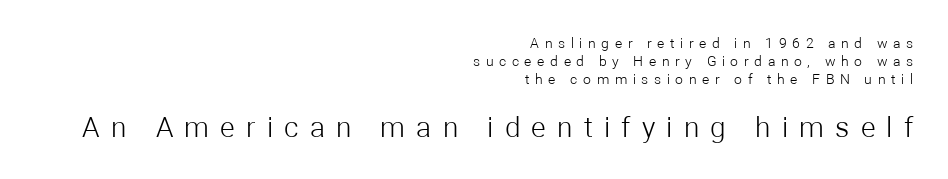
The image shows 28 px light sans-serif type, upright; set right-aligned, normal line spacing (1.27x), unusually wide letter spacing (+0.4 em), not underlined; the second (bottom) block is 2.0x larger; low stroke contrast and a medium x-height.
